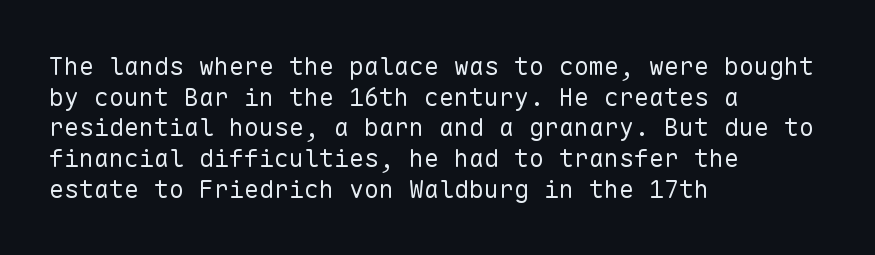
Q: Is the text bold? A: No.
Q: Is the text italic (slanted)? A: No, it is upright.
Q: Is the text underlined? A: No.
Q: How is the paragraph aligned? A: Left-aligned.
Q: Is the spacing between letters normal or unusually wide? A: Normal.
